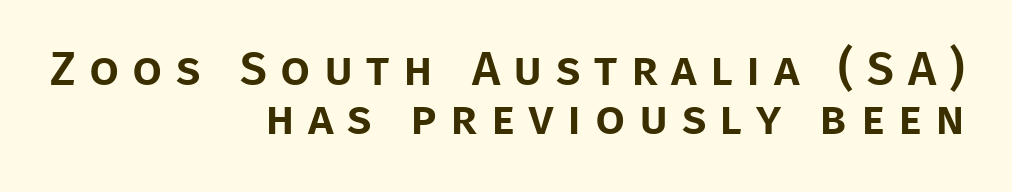
Q: Is the text italic (slanted)? A: No, it is upright.
Q: Is the typeface a serif or a sans-serif typeface? A: Sans-serif.
Q: Is the text underlined? A: No.
Q: How is the paragraph aligned? A: Right-aligned.
Q: Is the spacing between letters normal or unusually wide? A: Unusually wide.
Q: Is the spacing between lines tight, normal or loose? A: Tight.
Q: Width (condensed, normal, or wide)? A: Normal.
Q: Stroke contrast? A: Low.
Q: x-height? A: Large.
Q: Monospaced? A: No.
